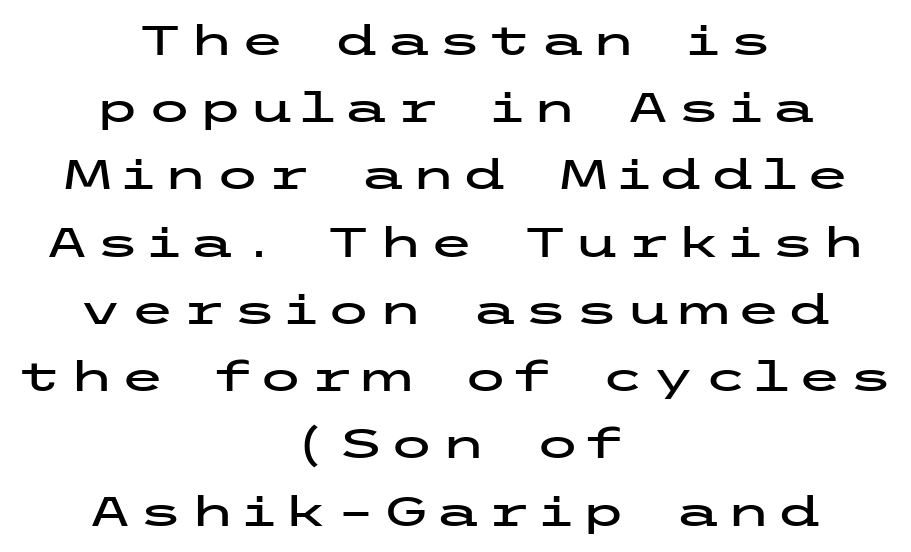
The image shows 41 px wide sans-serif type, upright; set centered, normal line spacing (1.64x), not underlined; low stroke contrast and a medium x-height.
